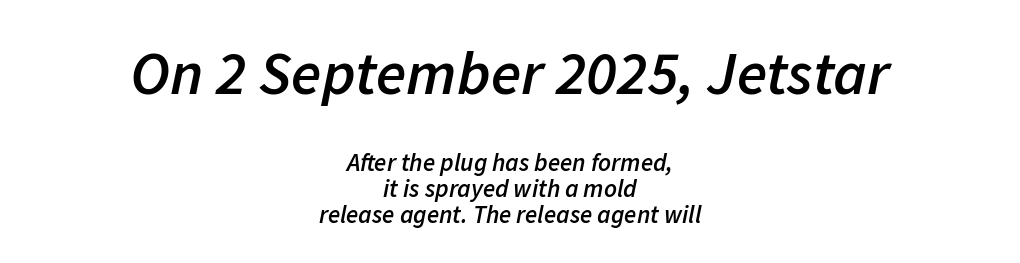
Compared with typical paragraphs, the rows here are closer together. Bigger letters appear in the top chunk; the bottom chunk is reduced. Which margin do the lines hug? Neither — every line sits in the middle. The passage shown has conventional tracking throughout.
